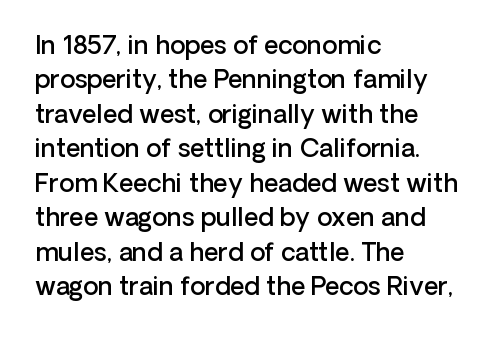
{"italic": "no", "bold": "semi", "underline": "no", "align": "left", "line_spacing": "normal", "line_spacing_ratio": 1.38, "letter_spacing": "normal", "letter_spacing_em": 0.0, "glyph_px": 25}
